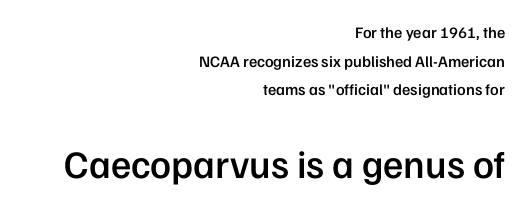
Q: Is the text bold? A: Semi-bold.
Q: Is the text italic (slanted)? A: No, it is upright.
Q: Is the typeface a serif or a sans-serif typeface? A: Sans-serif.
Q: Is the text underlined? A: No.
Q: How is the paragraph aligned? A: Right-aligned.
Q: Is the spacing between letters normal or unusually wide? A: Normal.
Q: Which block of text is set in a larger size, the first (top) or the second (bottom)? A: The second (bottom) one.
Q: Width (condensed, normal, or wide)? A: Normal.
Q: Stroke contrast? A: Low.
Q: x-height? A: Medium.
Q: Monospaced? A: No.
